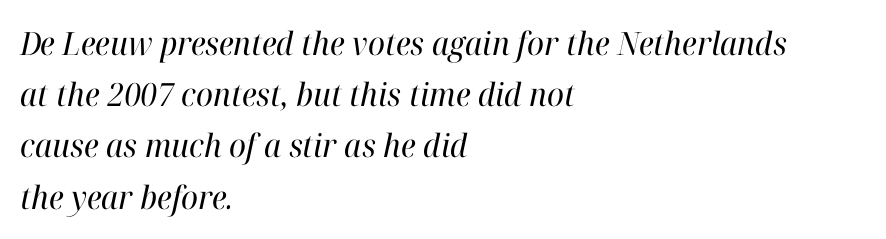
{"serif": "yes", "italic": "yes", "lean": "right", "slant_degrees": 12, "bold": "no", "weight": "regular", "width": "normal", "stroke_contrast": "high", "x_height": "medium", "monospaced": "no", "underline": "no", "align": "left", "line_spacing": "normal", "line_spacing_ratio": 1.6, "letter_spacing": "normal", "letter_spacing_em": 0.0, "glyph_px": 32}
